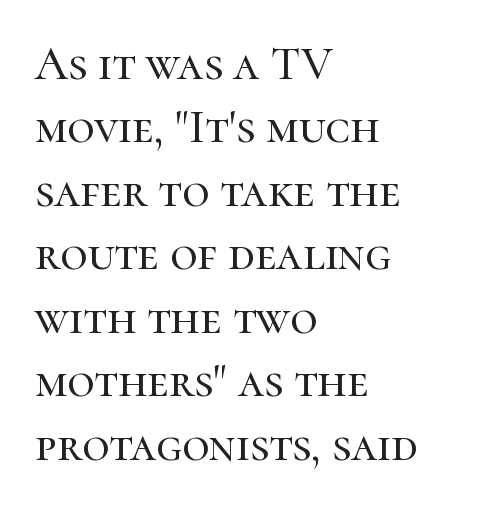
{"serif": "yes", "italic": "no", "width": "normal", "stroke_contrast": "high", "x_height": "medium", "monospaced": "no", "underline": "no", "align": "left", "line_spacing": "normal", "line_spacing_ratio": 1.35, "letter_spacing": "normal", "letter_spacing_em": 0.0, "glyph_px": 47}
